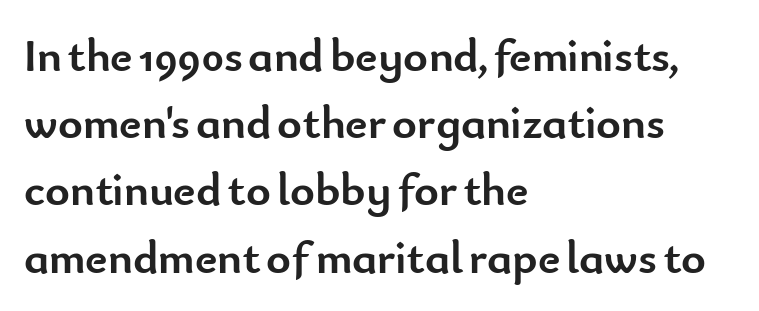
Vertical spacing — default. The letterforms sit shoulder to shoulder at normal distance. Casual observation: everything's shoved over to the left. The characters display no serif detailing; their extremities are plain. The gap between lines stays unmarked.
